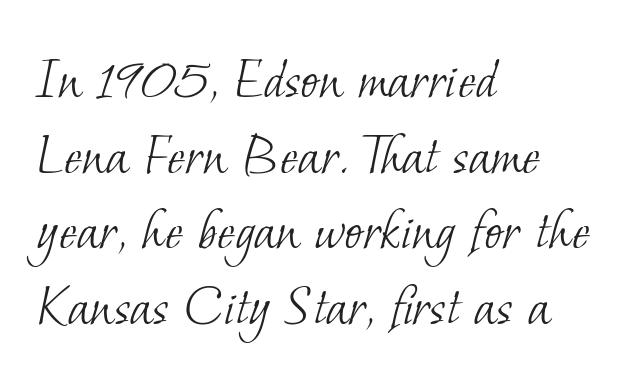
The image shows 61 px light serif type; set left-aligned, line spacing 1.24x, normal letter spacing, not underlined; low stroke contrast and a small x-height.
